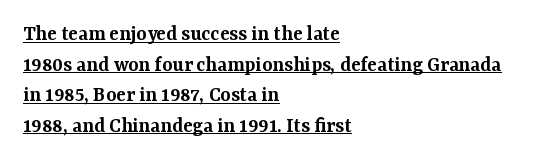
Q: Is the text bold? A: Semi-bold.
Q: Is the text italic (slanted)? A: No, it is upright.
Q: Is the text underlined? A: Yes.
Q: How is the paragraph aligned? A: Left-aligned.
Q: Is the spacing between letters normal or unusually wide? A: Normal.
Q: Is the spacing between lines tight, normal or loose? A: Normal.
